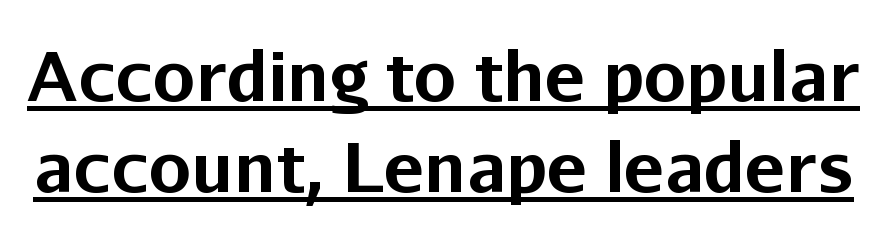
{"serif": "no", "italic": "no", "bold": "yes", "weight": "bold", "width": "normal", "stroke_contrast": "low", "x_height": "medium", "monospaced": "no", "underline": "yes", "line_spacing": "normal", "line_spacing_ratio": 1.34, "letter_spacing": "normal", "letter_spacing_em": 0.0, "glyph_px": 68}
